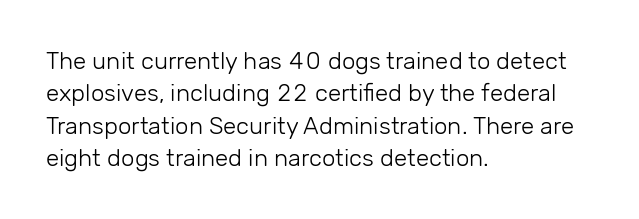
Q: Is the text bold? A: No.
Q: Is the text italic (slanted)? A: No, it is upright.
Q: Is the text underlined? A: No.
Q: How is the paragraph aligned? A: Left-aligned.
Q: Is the spacing between letters normal or unusually wide? A: Normal.
Q: Is the spacing between lines tight, normal or loose? A: Normal.
